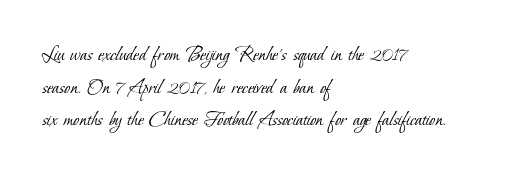
The image shows 22 px text type; set left-aligned, normal line spacing (1.48x), normal letter spacing, not underlined.
